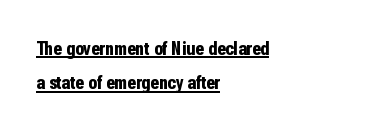
{"italic": "no", "bold": "yes", "underline": "yes", "align": "left", "line_spacing_ratio": 1.71, "letter_spacing": "normal", "letter_spacing_em": 0.0, "glyph_px": 20}
